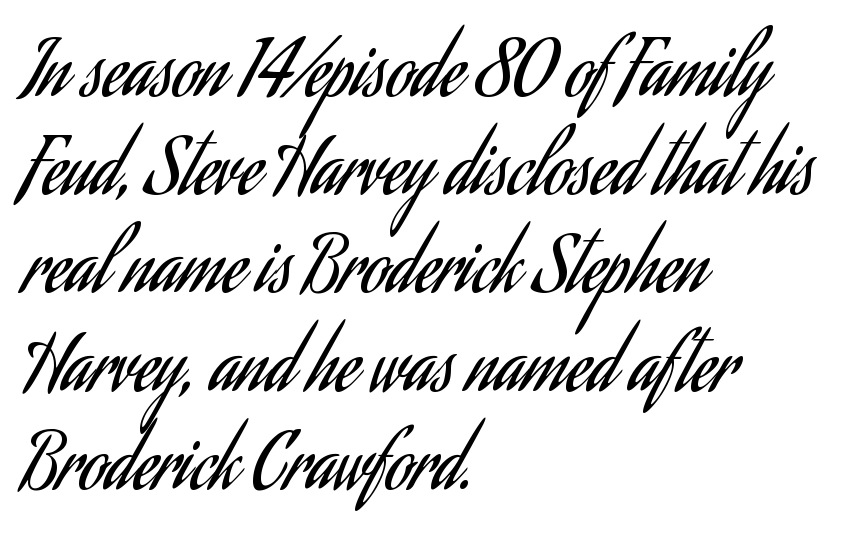
{"serif": "no", "bold": "no", "weight": "regular", "width": "condensed", "stroke_contrast": "low", "x_height": "small", "monospaced": "no", "underline": "no", "align": "left", "line_spacing": "normal", "line_spacing_ratio": 1.31, "letter_spacing": "normal", "letter_spacing_em": 0.0, "glyph_px": 75}
